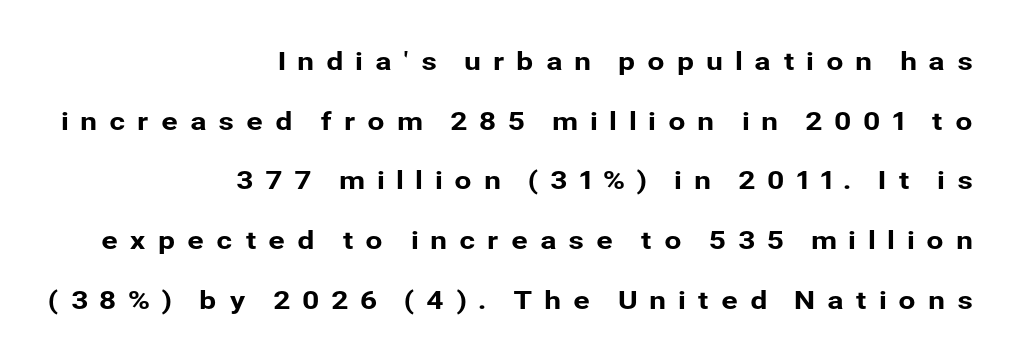
{"italic": "no", "underline": "no", "align": "right", "line_spacing": "loose", "line_spacing_ratio": 2.39, "letter_spacing": "wide", "letter_spacing_em": 0.46, "glyph_px": 25}
